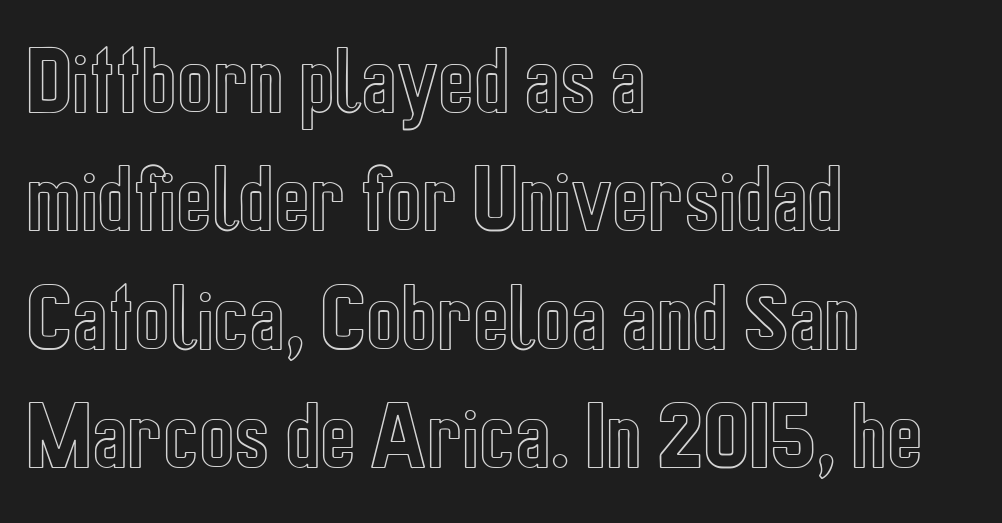
Q: Is the text italic (slanted)? A: No, it is upright.
Q: Is the text underlined? A: No.
Q: How is the paragraph aligned? A: Left-aligned.
Q: Is the spacing between letters normal or unusually wide? A: Normal.
Q: Is the spacing between lines tight, normal or loose? A: Normal.
Q: Width (condensed, normal, or wide)? A: Condensed.
Q: x-height? A: Medium.
Q: Monospaced? A: No.
